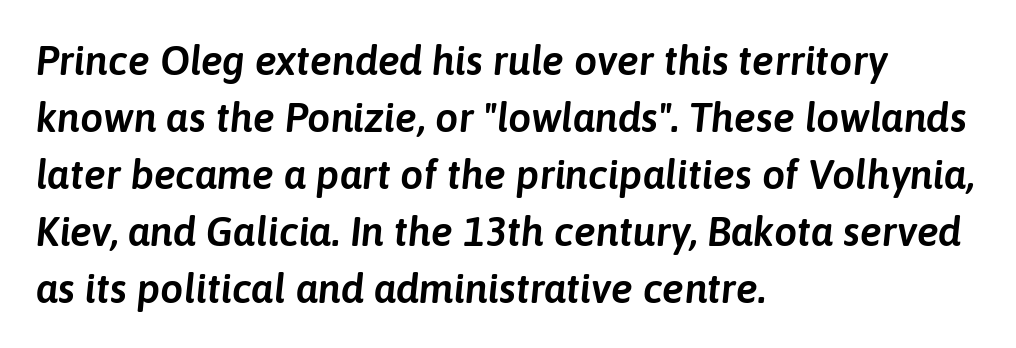
Descenders are the only things crossing below the line. Baseline-to-baseline distance is the conventional proportion of letter height. Honestly, the letter spacing is just normal — you wouldn't notice it. Is this a fixed-width face? No — the glyphs have proportional, varying widths.
